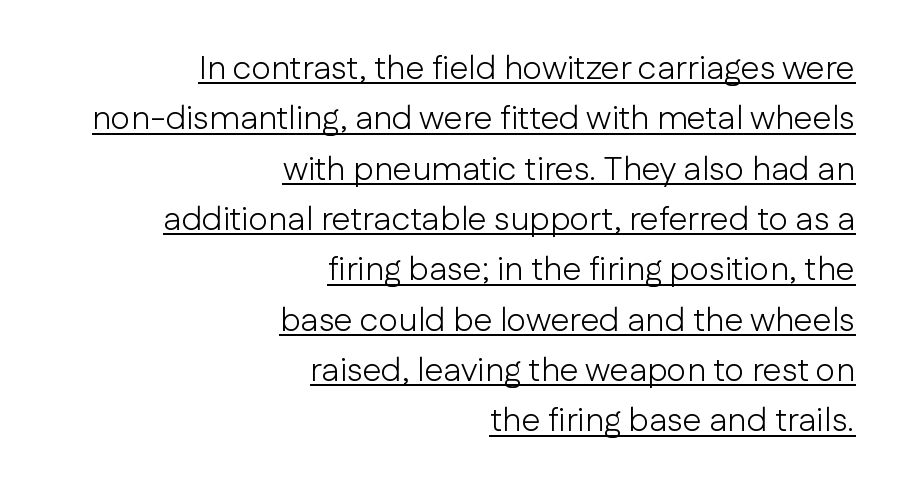
Stems here are at most as thick as an everyday book face. The face used here is a sans, in the tradition of grotesques and geometrics. In terms of leading, this rendering sits right in the middle. Compared with undecorated copy, this sample adds a rule below the words.
